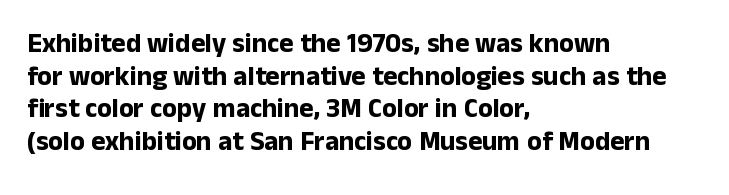
The glyphs are unaccompanied by any horizontal stroke below them. The passage shown is emphatically bold. The lettering holds an erect, upright posture throughout. Here the glyphs are tracked normally, forming tight word shapes.
